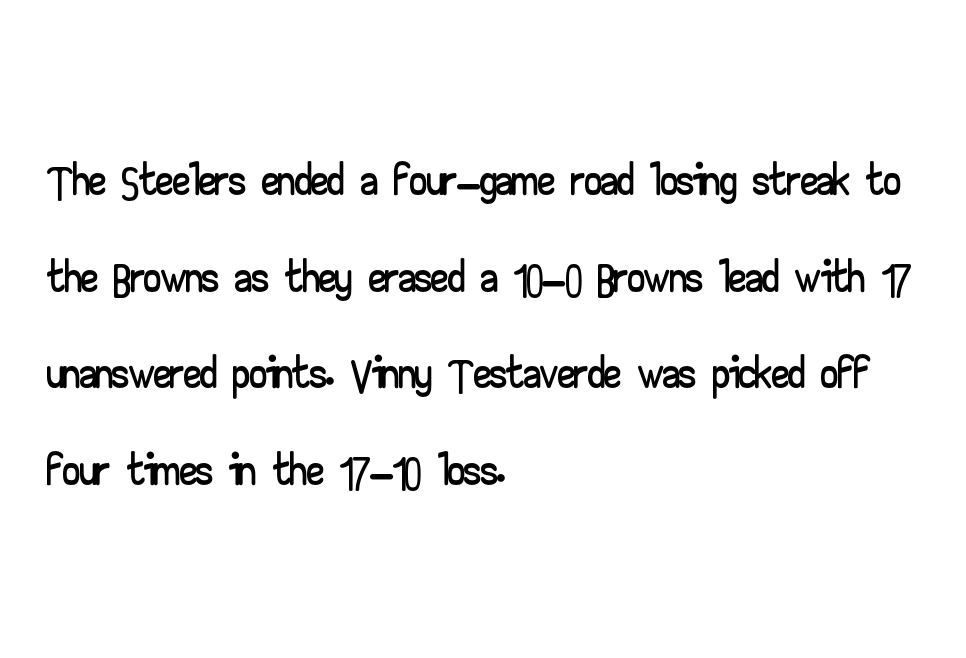
The rendering anchors every line to the left-hand side. Check the space under the baseline: it is left empty. This sample keeps an unexceptional amount of space between lines. A typesetter would label this face a sans.
